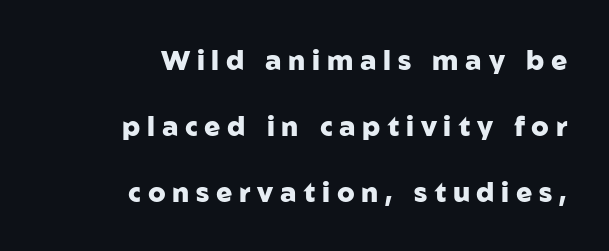
The image shows 27 px bold type, upright; set right-aligned, loose line spacing (2.44x), unusually wide letter spacing (+0.25 em), not underlined.
